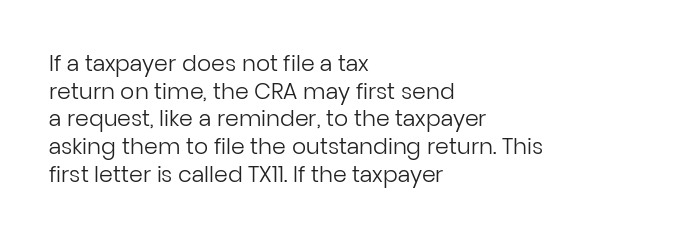
{"italic": "no", "bold": "no", "underline": "no", "align": "left", "line_spacing": "normal", "line_spacing_ratio": 1.26, "letter_spacing": "normal", "letter_spacing_em": 0.0, "glyph_px": 22}
